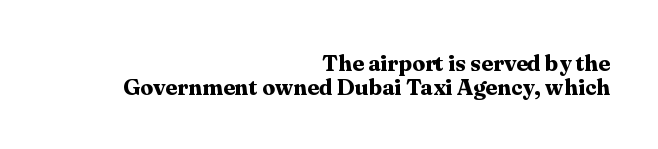
{"italic": "no", "bold": "yes", "underline": "no", "align": "right", "line_spacing": "tight", "line_spacing_ratio": 1.03, "letter_spacing": "normal", "letter_spacing_em": 0.0, "glyph_px": 23}
